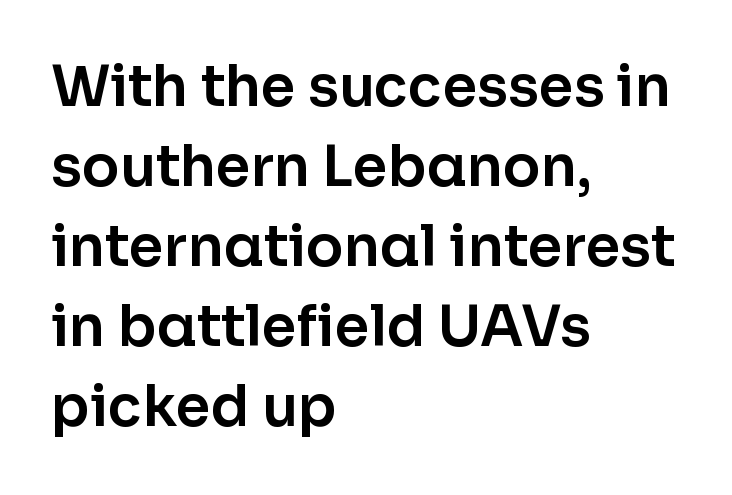
Q: Is the text italic (slanted)? A: No, it is upright.
Q: Is the typeface a serif or a sans-serif typeface? A: Sans-serif.
Q: Is the text underlined? A: No.
Q: How is the paragraph aligned? A: Left-aligned.
Q: Is the spacing between letters normal or unusually wide? A: Normal.
Q: Is the spacing between lines tight, normal or loose? A: Normal.
Q: Width (condensed, normal, or wide)? A: Normal.
Q: Stroke contrast? A: Low.
Q: x-height? A: Medium.
Q: Monospaced? A: No.
